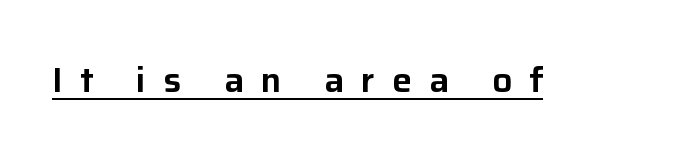
Spacing between characters has been opened up far beyond the box default. The lettering is marked with a stroke running underneath it. Looks like regular typesetting: each glyph gets only the width it needs. Vertical strokes here are truly vertical. Serif or sans? Sans — the stroke terminals are bare.
